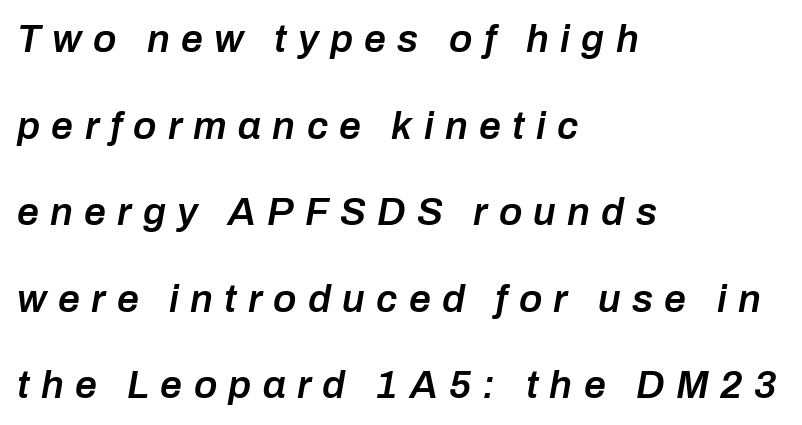
Q: Is the text bold? A: Semi-bold.
Q: Is the text italic (slanted)? A: Yes, it leans right by about 10 degrees.
Q: Is the text underlined? A: No.
Q: How is the paragraph aligned? A: Left-aligned.
Q: Is the spacing between letters normal or unusually wide? A: Unusually wide.
Q: Is the spacing between lines tight, normal or loose? A: Loose.
Q: Width (condensed, normal, or wide)? A: Normal.
Q: Stroke contrast? A: Low.
Q: x-height? A: Medium.
Q: Monospaced? A: No.
